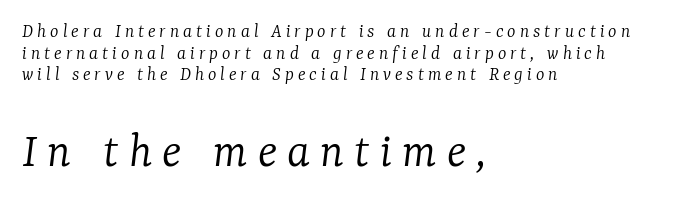
The image shows 51 px light serif type, italic (leaning right); set left-aligned, tight line spacing (1.08x), unusually wide letter spacing (+0.2 em), not underlined; the second (bottom) block is 2.55x larger; low stroke contrast and a medium x-height.
